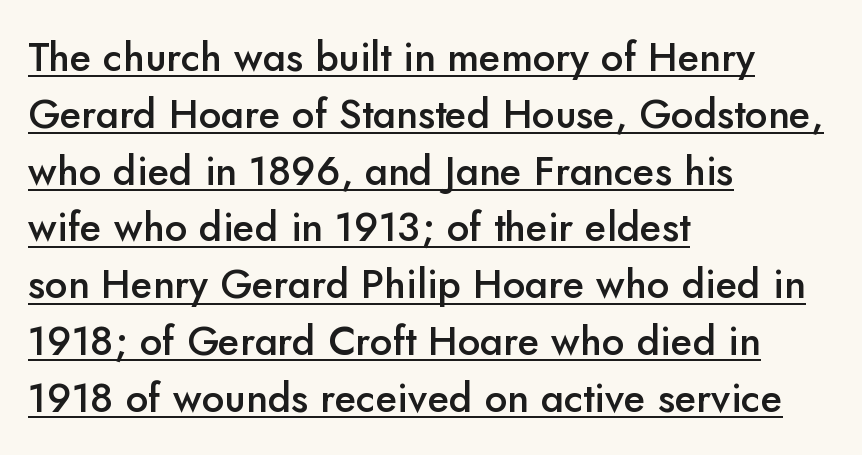
The rendered words wear a rule along their underside. Regarding leading, the lines here are spaced in the standard way. Are there feet on the stems? There aren't — it's a sans. No extra tracking has been applied to these lines. A fair bit of extra ink — the face is semibold, not bold.
